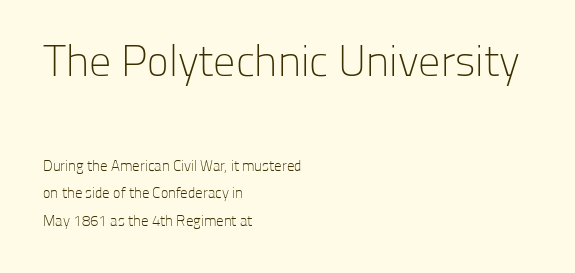
{"serif": "no", "italic": "no", "bold": "no", "weight": "light", "width": "normal", "stroke_contrast": "low", "x_height": "medium", "monospaced": "no", "underline": "no", "align": "left", "line_spacing_ratio": 1.83, "letter_spacing": "normal", "letter_spacing_em": 0.0, "larger_block": "first", "size_ratio": 2.93, "glyph_px": 44}
